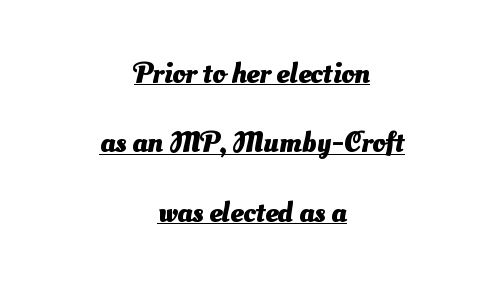
{"serif": "no", "bold": "yes", "weight": "heavy", "width": "normal", "stroke_contrast": "medium", "x_height": "small", "monospaced": "no", "underline": "yes", "align": "center", "line_spacing": "loose", "line_spacing_ratio": 2.39, "letter_spacing": "normal", "letter_spacing_em": 0.0, "glyph_px": 29}
